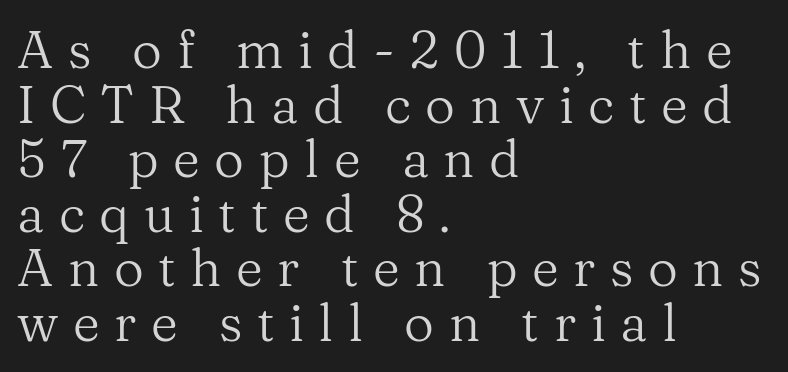
{"serif": "yes", "italic": "no", "bold": "no", "weight": "regular", "width": "normal", "stroke_contrast": "medium", "x_height": "medium", "monospaced": "no", "underline": "no", "align": "left", "line_spacing": "tight", "line_spacing_ratio": 1.05, "letter_spacing": "wide", "letter_spacing_em": 0.28, "glyph_px": 52}
